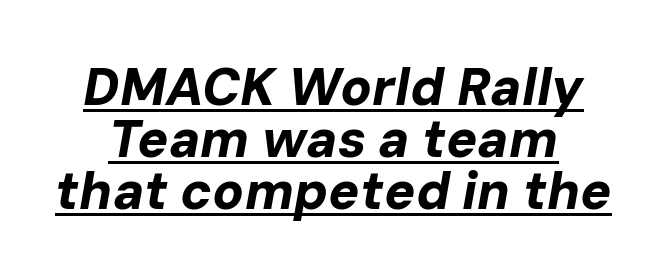
{"italic": "yes", "lean": "right", "slant_degrees": 10, "bold": "yes", "weight": "bold", "width": "normal", "stroke_contrast": "low", "x_height": "medium", "monospaced": "no", "underline": "yes", "line_spacing": "tight", "line_spacing_ratio": 1.0, "letter_spacing": "normal", "letter_spacing_em": 0.0, "glyph_px": 52}
